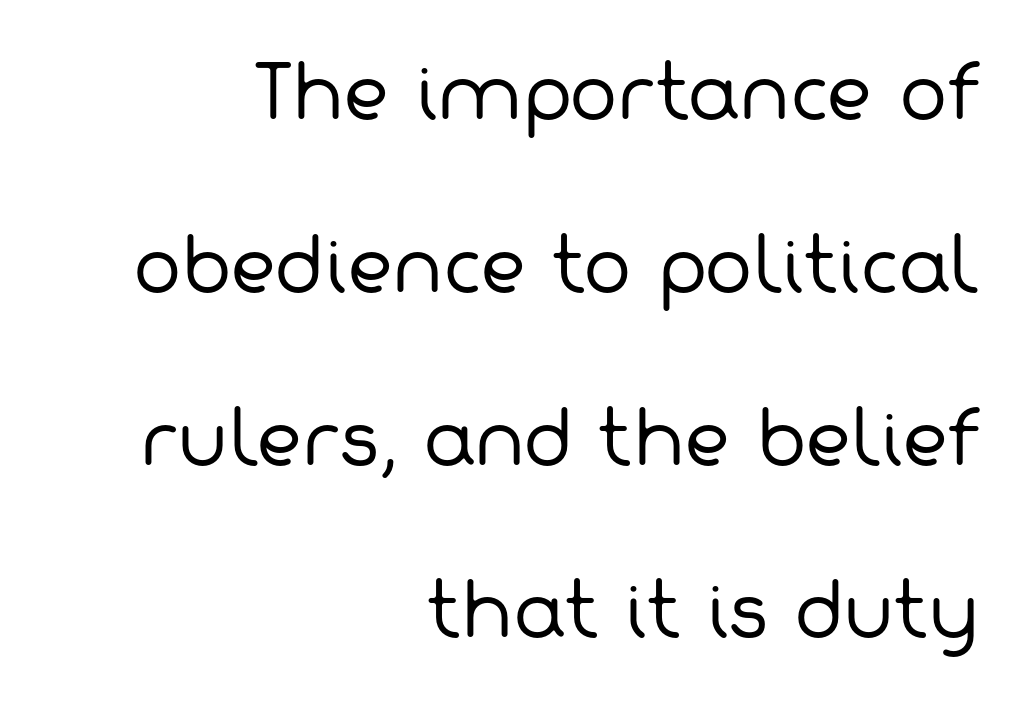
The image shows 72 px regular-weight sans-serif type; set right-aligned, loose line spacing (2.4x), normal letter spacing, not underlined; low stroke contrast and a medium x-height.
